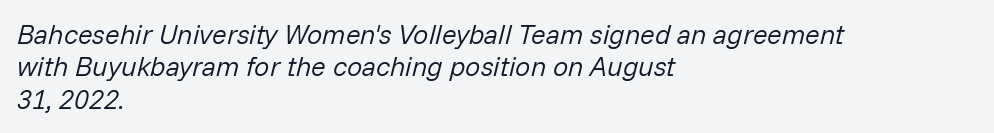
{"italic": "yes", "lean": "right", "slant_degrees": 14, "bold": "no", "underline": "no", "align": "left", "line_spacing_ratio": 1.2, "letter_spacing": "normal", "letter_spacing_em": 0.0, "glyph_px": 27}
